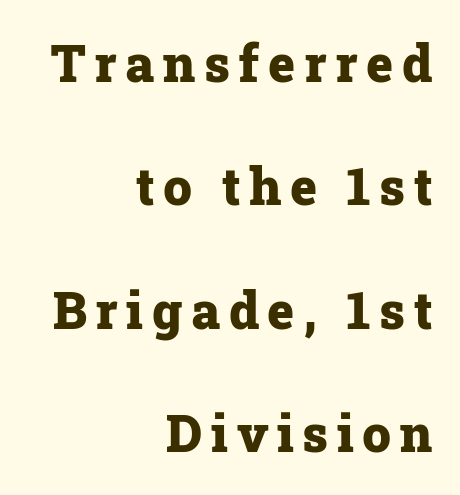
Q: Is the text bold? A: Yes.
Q: Is the text italic (slanted)? A: No, it is upright.
Q: Is the typeface a serif or a sans-serif typeface? A: Serif.
Q: Is the text underlined? A: No.
Q: How is the paragraph aligned? A: Right-aligned.
Q: Is the spacing between lines tight, normal or loose? A: Loose.
Q: Width (condensed, normal, or wide)? A: Normal.
Q: Stroke contrast? A: Low.
Q: x-height? A: Medium.
Q: Monospaced? A: No.
